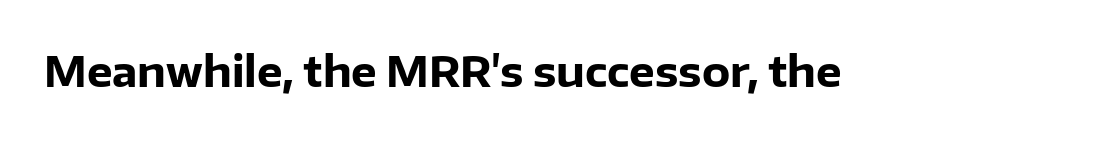
Is this a fixed-width face? No — the glyphs have proportional, varying widths. The type sits square on the baseline with zero lean. Nope, no serifs anywhere on these letters. Observe the ordinary spacing: letters are neighbours, not strangers. The area under the type is left untouched.
